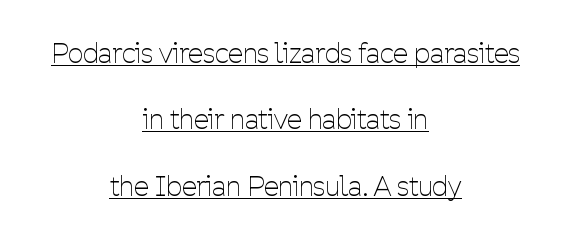
Q: Is the text bold? A: No.
Q: Is the text italic (slanted)? A: No, it is upright.
Q: Is the text underlined? A: Yes.
Q: How is the paragraph aligned? A: Centered.
Q: Is the spacing between letters normal or unusually wide? A: Normal.
Q: Is the spacing between lines tight, normal or loose? A: Loose.
